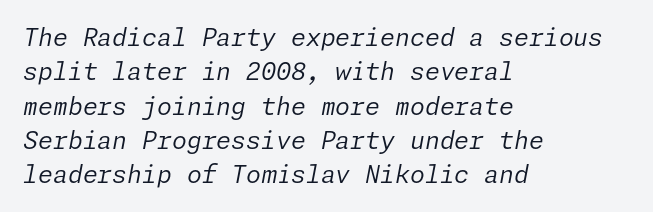
The image shows 24 px text type, italic (leaning right); set left-aligned, normal line spacing (1.43x), normal letter spacing, not underlined.
